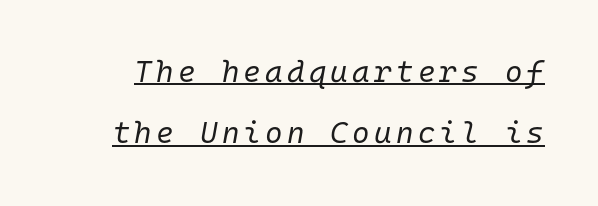
Q: Is the text bold? A: No.
Q: Is the text italic (slanted)? A: Yes, it leans right by about 10 degrees.
Q: Is the text underlined? A: Yes.
Q: Is the spacing between lines tight, normal or loose? A: Loose.
Q: Width (condensed, normal, or wide)? A: Normal.
Q: Stroke contrast? A: Low.
Q: x-height? A: Medium.
Q: Monospaced? A: Yes.
